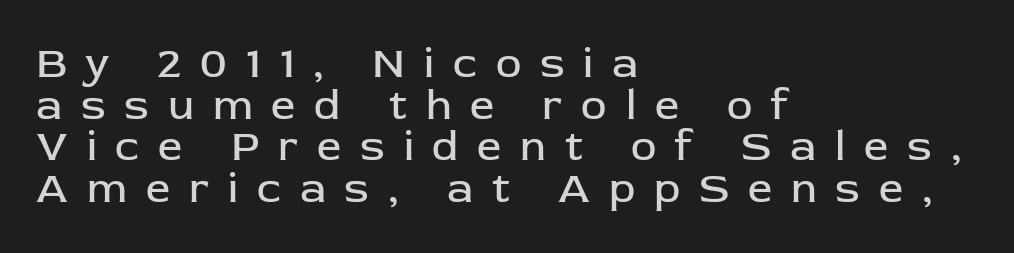
Display-style spreading of the glyphs; the letterfit is very open. The leading is snug, giving the passage a crowded texture. No heavy texture on the line: the type isn't bold. Regarding serifs, this sample does without them. It's the straight-up-and-down kind of type. Words float on clear page, feet unadorned.
